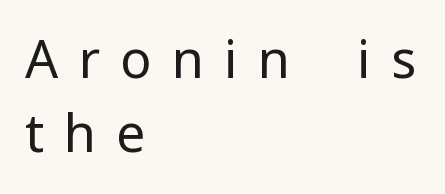
{"serif": "no", "italic": "no", "bold": "no", "weight": "regular", "width": "normal", "stroke_contrast": "low", "x_height": "medium", "monospaced": "no", "underline": "no", "align": "left", "line_spacing": "normal", "line_spacing_ratio": 1.43, "letter_spacing": "wide", "letter_spacing_em": 0.39, "glyph_px": 52}
